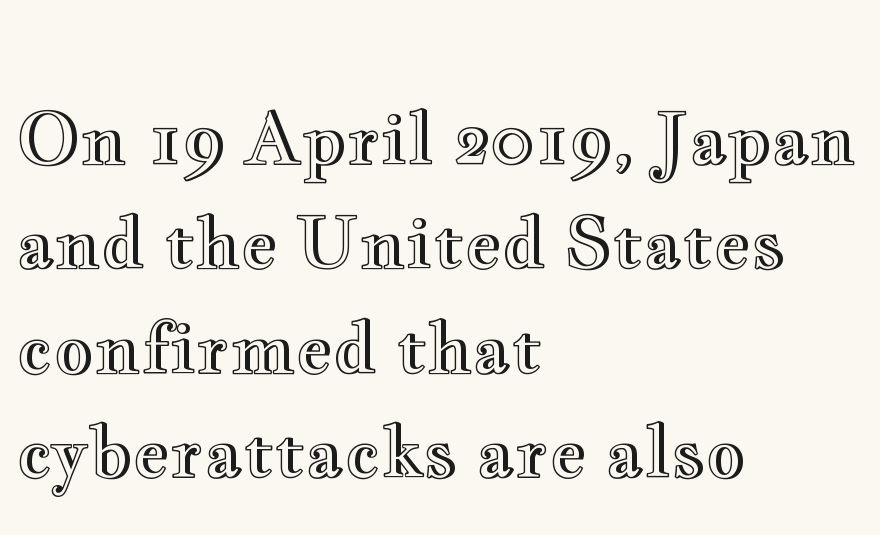
What stands out about the letter spacing? Nothing — it is the standard amount. No italicization has been applied; the sample stays upright. Regular leading. Is this a fixed-width face? No — the glyphs have proportional, varying widths. Plain, unruled lines of type.
